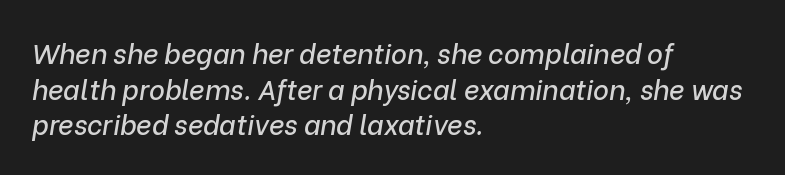
These lines stack with their left ends in a neat column. Notice how descenders clear the ascenders below comfortably — that's standard leading. Between one letter and the next there's only the usual sliver of space. No word sits above an underline. Slanted lettering throughout.
